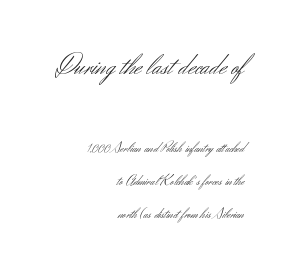
Look at the glyph heights: the upper group is clearly the bigger setting. You could not count columns in this text — the font is proportionally spaced. Spacing between characters is what you'd get straight out of the box. Rule under the text: the space is simply empty.
